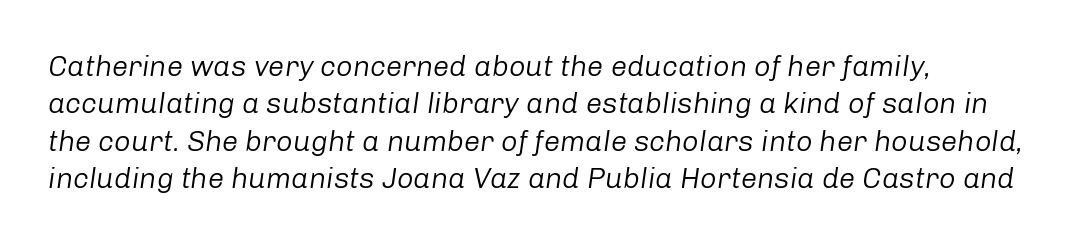
Q: Is the text bold? A: No.
Q: Is the text italic (slanted)? A: Yes, it leans right by about 8 degrees.
Q: Is the text underlined? A: No.
Q: How is the paragraph aligned? A: Left-aligned.
Q: Is the spacing between letters normal or unusually wide? A: Normal.
Q: Is the spacing between lines tight, normal or loose? A: Normal.
Q: Width (condensed, normal, or wide)? A: Normal.
Q: Stroke contrast? A: Low.
Q: x-height? A: Medium.
Q: Monospaced? A: No.
